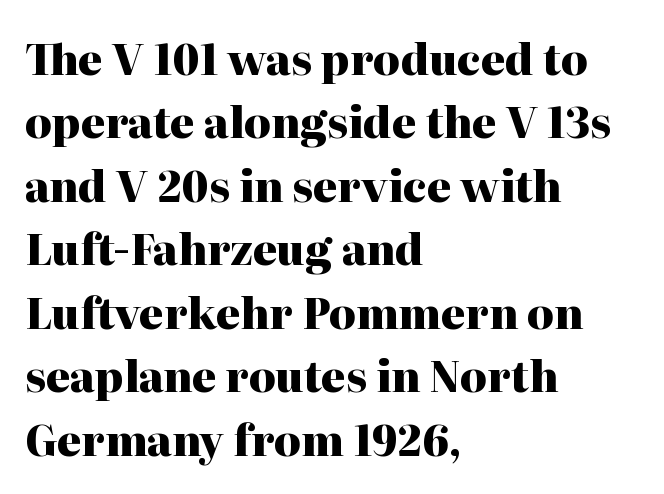
The image shows 42 px heavy serif type, upright; set left-aligned, normal line spacing (1.51x), normal letter spacing, not underlined; high stroke contrast and a medium x-height.
